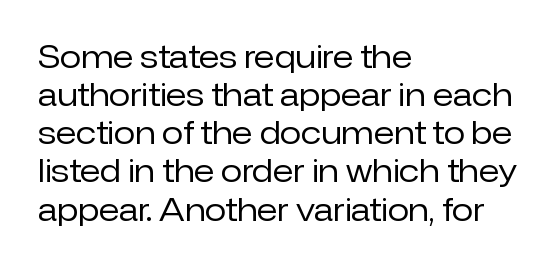
Q: Is the text bold? A: No.
Q: Is the text italic (slanted)? A: No, it is upright.
Q: Is the typeface a serif or a sans-serif typeface? A: Sans-serif.
Q: Is the text underlined? A: No.
Q: How is the paragraph aligned? A: Left-aligned.
Q: Is the spacing between letters normal or unusually wide? A: Normal.
Q: Width (condensed, normal, or wide)? A: Normal.
Q: Stroke contrast? A: Low.
Q: x-height? A: Medium.
Q: Monospaced? A: No.
